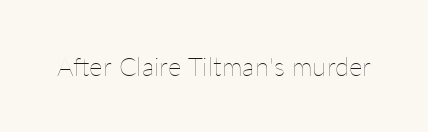
{"italic": "no", "bold": "no", "underline": "no", "letter_spacing": "normal", "letter_spacing_em": 0.0, "glyph_px": 26}
